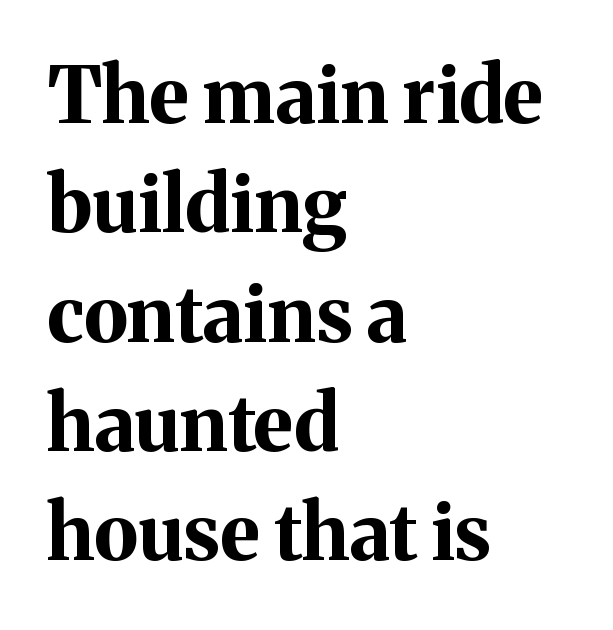
{"serif": "yes", "italic": "no", "bold": "yes", "weight": "bold", "width": "normal", "stroke_contrast": "medium", "x_height": "medium", "monospaced": "no", "underline": "no", "align": "left", "line_spacing": "normal", "line_spacing_ratio": 1.42, "letter_spacing": "normal", "letter_spacing_em": 0.0, "glyph_px": 77}
